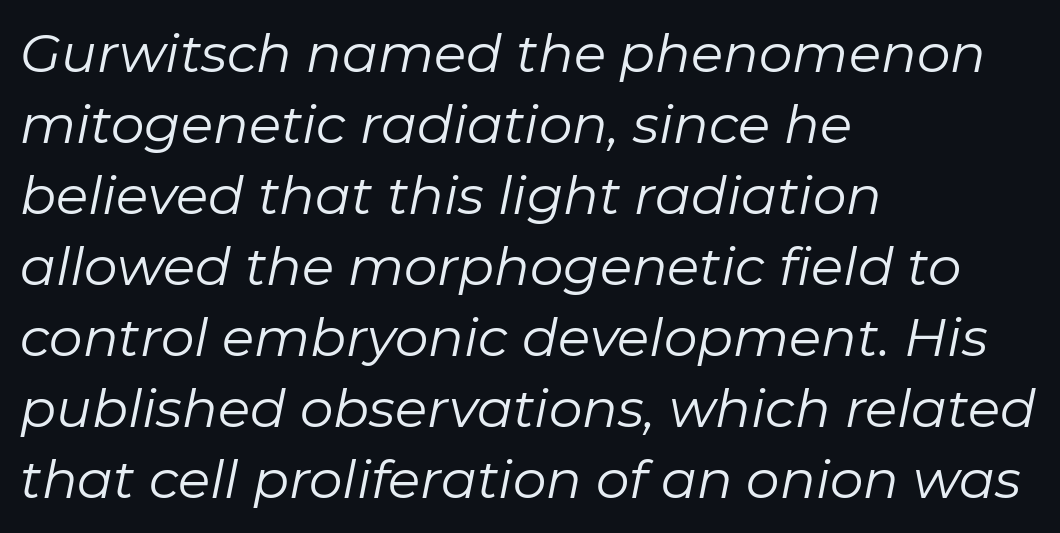
Q: Is the text bold? A: No.
Q: Is the text italic (slanted)? A: Yes, it leans right by about 11 degrees.
Q: Is the text underlined? A: No.
Q: How is the paragraph aligned? A: Left-aligned.
Q: Is the spacing between letters normal or unusually wide? A: Normal.
Q: Is the spacing between lines tight, normal or loose? A: Normal.
Q: Width (condensed, normal, or wide)? A: Normal.
Q: Stroke contrast? A: Low.
Q: x-height? A: Medium.
Q: Monospaced? A: No.
